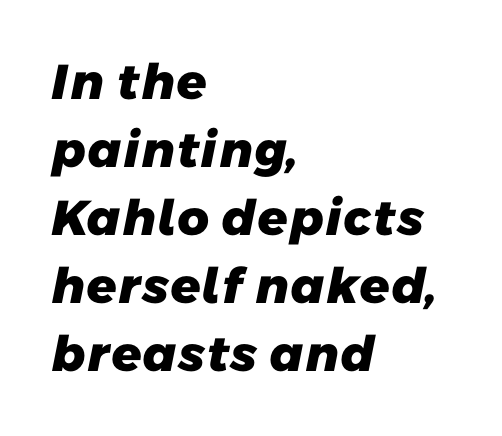
Q: Is the text bold? A: Yes.
Q: Is the typeface a serif or a sans-serif typeface? A: Sans-serif.
Q: Is the text underlined? A: No.
Q: How is the paragraph aligned? A: Left-aligned.
Q: Is the spacing between letters normal or unusually wide? A: Normal.
Q: Is the spacing between lines tight, normal or loose? A: Normal.
Q: Width (condensed, normal, or wide)? A: Normal.
Q: Stroke contrast? A: Low.
Q: x-height? A: Medium.
Q: Monospaced? A: No.
